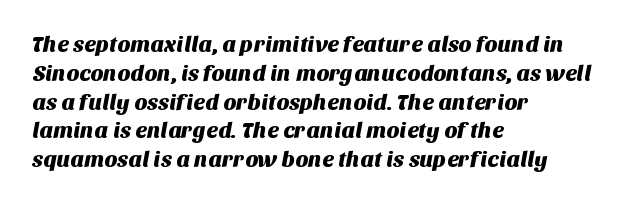
The image shows 22 px text type; set left-aligned, normal line spacing (1.31x), normal letter spacing, not underlined.
